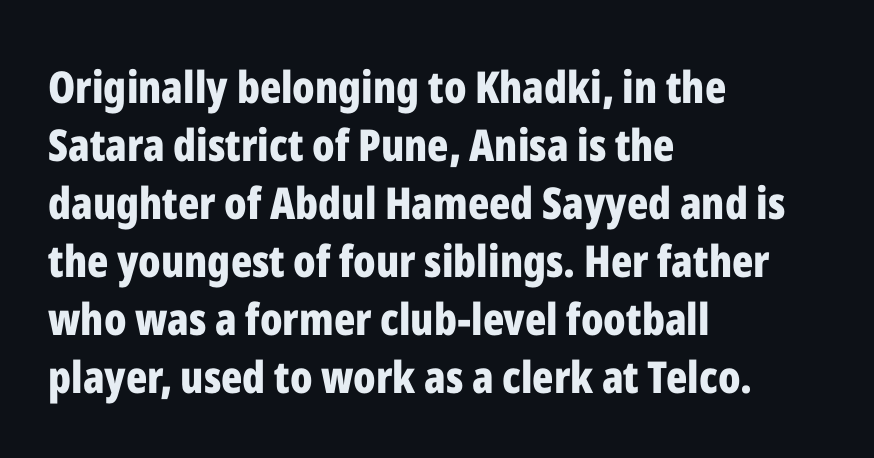
What weight is shown? A full bold with thick strokes. Normally led — the rows are evenly, conventionally spaced. Visually the block forms a straight wall on the left and a jagged coastline on the right. The characters display no serif detailing; their extremities are plain. Is the letter spacing exaggerated? No — it looks like the ordinary default.
